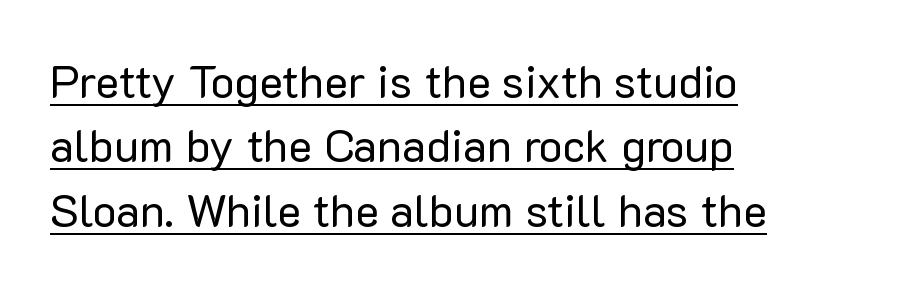
Q: Is the text bold? A: No.
Q: Is the text italic (slanted)? A: No, it is upright.
Q: Is the typeface a serif or a sans-serif typeface? A: Sans-serif.
Q: Is the text underlined? A: Yes.
Q: How is the paragraph aligned? A: Left-aligned.
Q: Is the spacing between letters normal or unusually wide? A: Normal.
Q: Is the spacing between lines tight, normal or loose? A: Normal.
Q: Width (condensed, normal, or wide)? A: Normal.
Q: Stroke contrast? A: Low.
Q: x-height? A: Medium.
Q: Monospaced? A: No.
